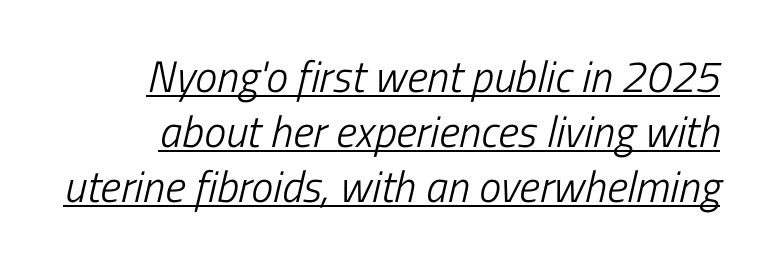
The image shows 44 px light, condensed type, italic (leaning right); set right-aligned, normal line spacing (1.25x), normal letter spacing, underlined; low stroke contrast and a medium x-height.
